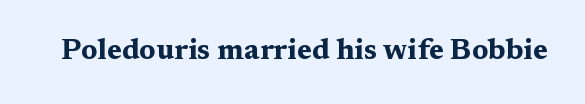
Ascenders rise straight up at ninety degrees. In terms of letterspacing, this is plain default setting. The font family rendered here belongs to the serif group. Its strokes are broad and dark, the hallmark of bold type. Underlining? Definitely not there. Think of a printed novel: that variable character pitch is what you see here.
